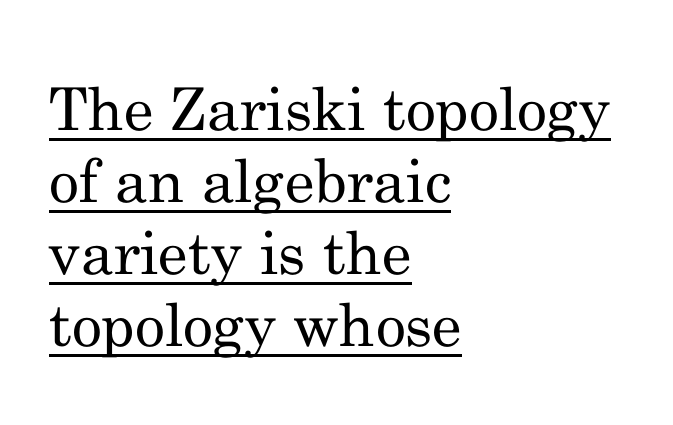
The image shows 59 px regular-weight serif type, upright; set left-aligned, line spacing 1.22x, normal letter spacing, underlined; medium stroke contrast and a small x-height.
